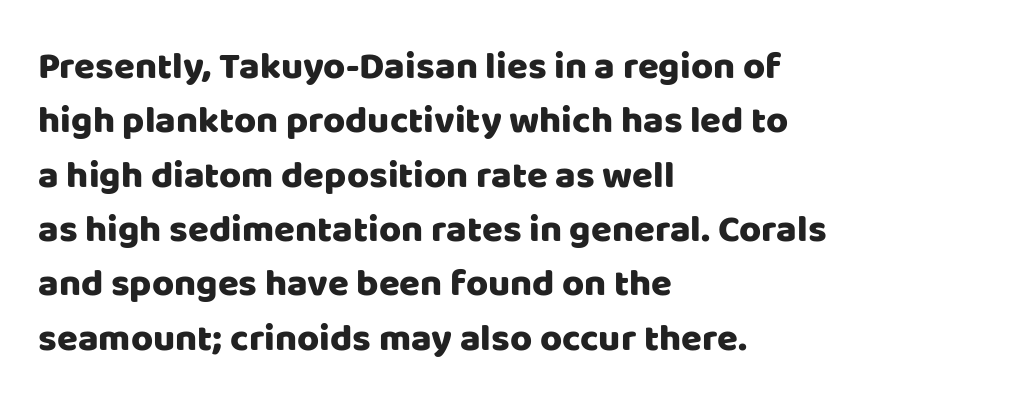
The image shows 38 px sans-serif type, upright; set left-aligned, normal line spacing (1.43x), normal letter spacing, not underlined; low stroke contrast and a large x-height.
